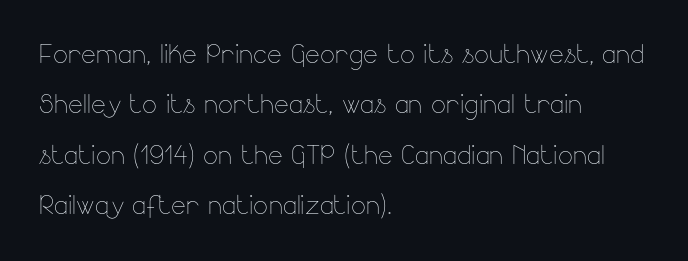
{"italic": "no", "bold": "no", "weight": "thin", "width": "normal", "stroke_contrast": "low", "x_height": "small", "monospaced": "no", "underline": "no", "align": "left", "line_spacing": "normal", "line_spacing_ratio": 1.44, "letter_spacing": "normal", "letter_spacing_em": 0.0, "glyph_px": 35}
